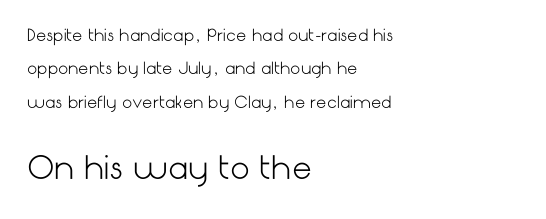
{"serif": "no", "italic": "no", "bold": "no", "weight": "light", "width": "normal", "stroke_contrast": "low", "x_height": "medium", "underline": "no", "align": "left", "line_spacing": "loose", "line_spacing_ratio": 2.09, "letter_spacing": "normal", "letter_spacing_em": 0.0, "larger_block": "second", "size_ratio": 1.94, "glyph_px": 31}
